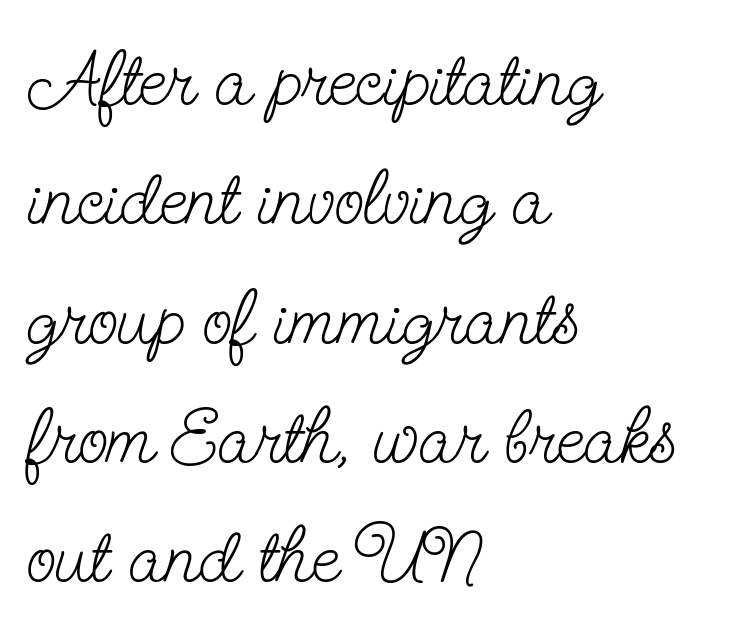
{"serif": "yes", "bold": "no", "weight": "light", "width": "condensed", "stroke_contrast": "low", "x_height": "small", "monospaced": "no", "underline": "no", "align": "left", "line_spacing": "normal", "line_spacing_ratio": 1.53, "letter_spacing": "normal", "letter_spacing_em": 0.0, "glyph_px": 78}
